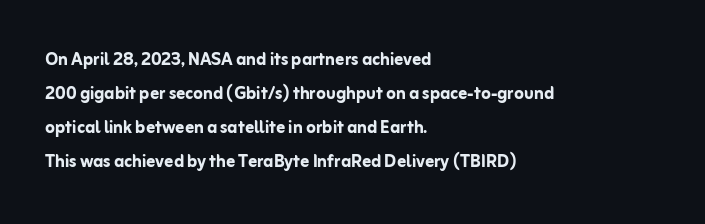
Underline: absent. Default kerning and tracking; the words read as compact shapes. Successive baselines arrive at the customary interval. You can tell it's not italic because the verticals are truly vertical. One-word summary of the alignment: left. These lines carry a lot of weight — the face is fully bold.
